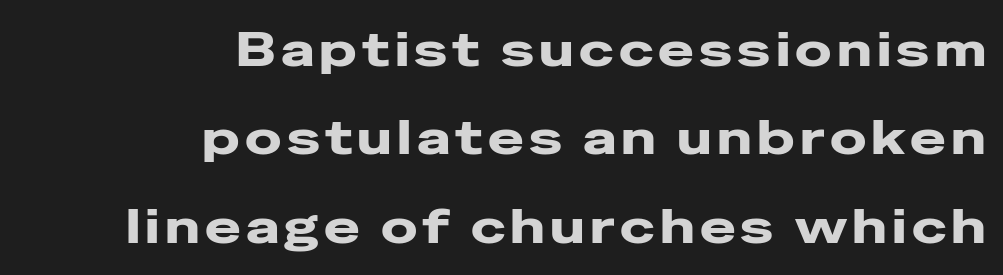
Q: Is the text bold? A: Yes.
Q: Is the text italic (slanted)? A: No, it is upright.
Q: Is the typeface a serif or a sans-serif typeface? A: Sans-serif.
Q: Is the text underlined? A: No.
Q: How is the paragraph aligned? A: Right-aligned.
Q: Width (condensed, normal, or wide)? A: Wide.
Q: Stroke contrast? A: Low.
Q: x-height? A: Medium.
Q: Monospaced? A: No.
